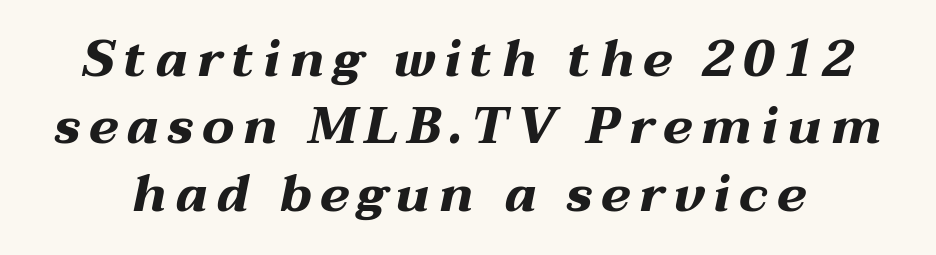
The font is running at its bold setting. The strip under each line holds only bare page. Does the leading feel generous? No, just average. These lines are rendered in a variable-pitch font. The glyphs look as if they've been sheared to an angle.
